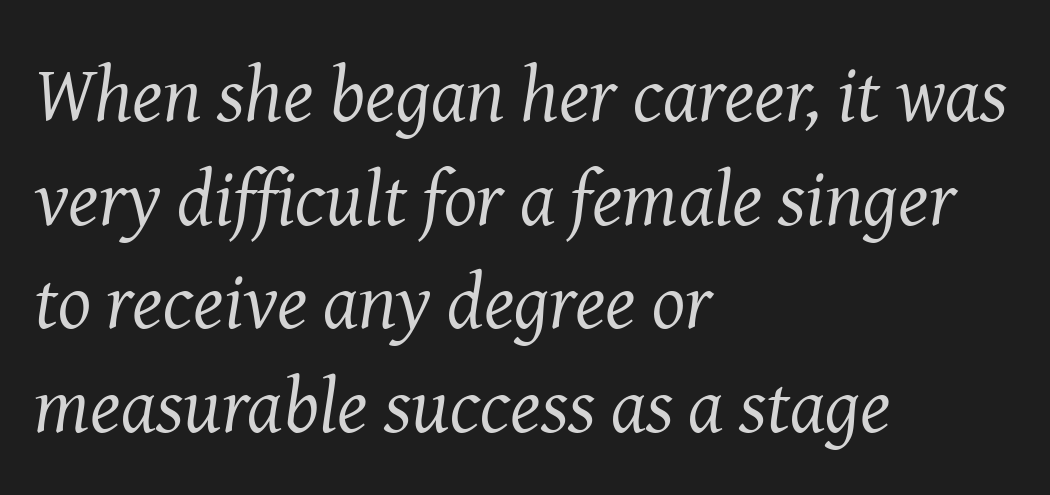
The image shows 78 px regular-weight serif type, italic (leaning right); set left-aligned, normal line spacing (1.33x), normal letter spacing, not underlined; medium stroke contrast and a medium x-height.
